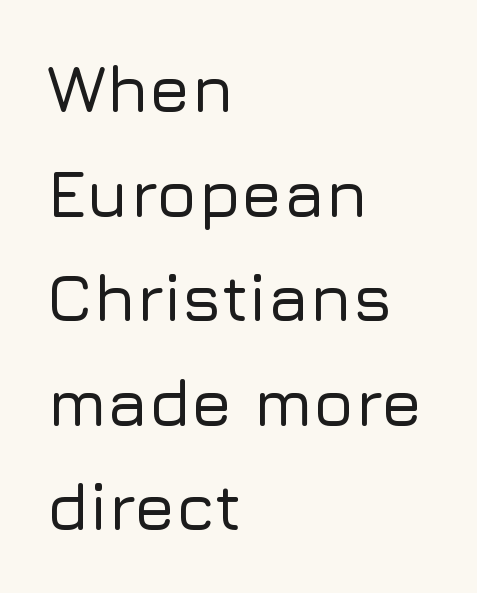
{"serif": "no", "italic": "no", "width": "normal", "stroke_contrast": "low", "x_height": "medium", "monospaced": "no", "underline": "no", "align": "left", "line_spacing": "normal", "line_spacing_ratio": 1.56, "letter_spacing": "normal", "letter_spacing_em": 0.0, "glyph_px": 67}
